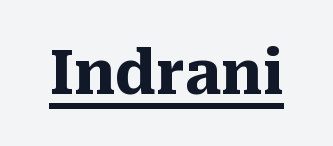
The image shows 61 px heavy serif type, upright; set normal letter spacing, underlined; medium stroke contrast and a medium x-height.
